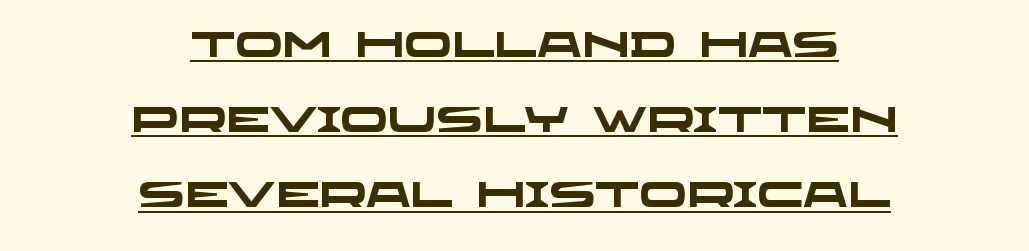
{"serif": "no", "bold": "yes", "weight": "heavy", "width": "wide", "stroke_contrast": "low", "x_height": "large", "monospaced": "no", "underline": "yes", "align": "center", "line_spacing": "loose", "line_spacing_ratio": 2.15, "letter_spacing": "normal", "letter_spacing_em": 0.0, "glyph_px": 35}
